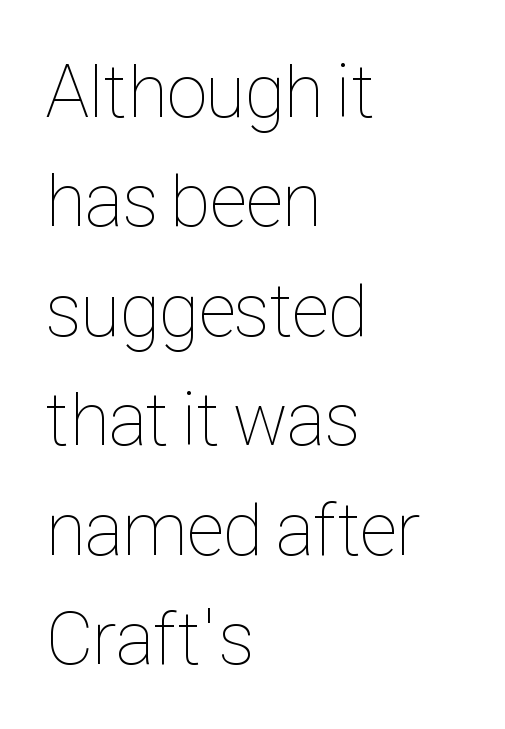
Q: Is the text bold? A: No.
Q: Is the text italic (slanted)? A: No, it is upright.
Q: Is the text underlined? A: No.
Q: How is the paragraph aligned? A: Left-aligned.
Q: Is the spacing between letters normal or unusually wide? A: Normal.
Q: Is the spacing between lines tight, normal or loose? A: Normal.
Q: Width (condensed, normal, or wide)? A: Condensed.
Q: Stroke contrast? A: Low.
Q: x-height? A: Medium.
Q: Monospaced? A: No.
